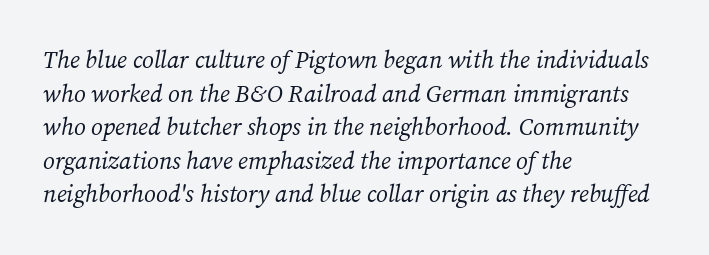
The image shows 24 px text type, italic (leaning right); set left-aligned, normal line spacing (1.4x), normal letter spacing, not underlined.
